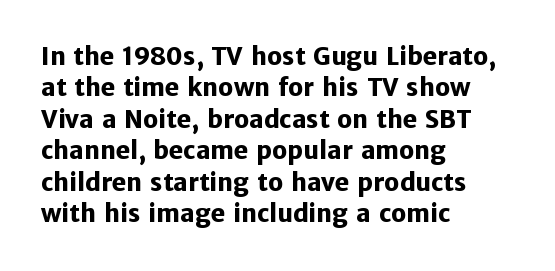
Q: Is the text bold? A: Yes.
Q: Is the text italic (slanted)? A: No, it is upright.
Q: Is the text underlined? A: No.
Q: How is the paragraph aligned? A: Left-aligned.
Q: Is the spacing between letters normal or unusually wide? A: Normal.
Q: Is the spacing between lines tight, normal or loose? A: Normal.
